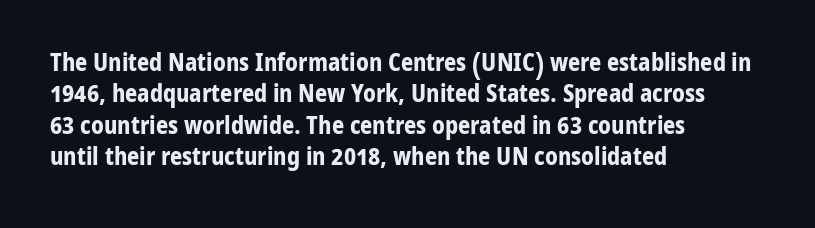
{"italic": "no", "bold": "yes", "underline": "no", "align": "left", "line_spacing": "normal", "line_spacing_ratio": 1.31, "letter_spacing": "normal", "letter_spacing_em": 0.0, "glyph_px": 24}
